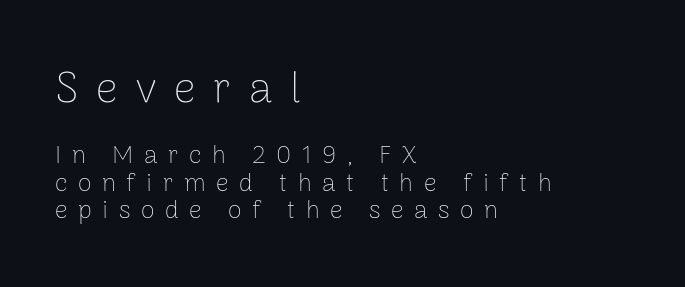
Q: Is the text bold? A: No.
Q: Is the text italic (slanted)? A: No, it is upright.
Q: Is the typeface a serif or a sans-serif typeface? A: Sans-serif.
Q: Is the text underlined? A: No.
Q: How is the paragraph aligned? A: Left-aligned.
Q: Is the spacing between letters normal or unusually wide? A: Unusually wide.
Q: Is the spacing between lines tight, normal or loose? A: Tight.
Q: Which block of text is set in a larger size, the first (top) or the second (bottom)? A: The first (top) one.
Q: Width (condensed, normal, or wide)? A: Normal.
Q: Stroke contrast? A: Low.
Q: x-height? A: Medium.
Q: Monospaced? A: No.
